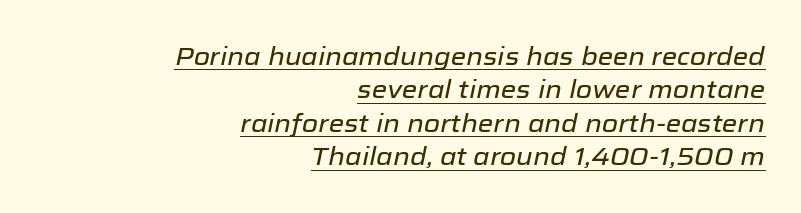
The image shows 25 px text type, italic (leaning right); set right-aligned, normal line spacing (1.34x), normal letter spacing, underlined.
